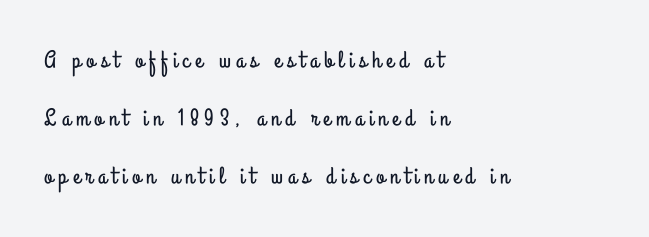
{"italic": "no", "underline": "no", "align": "left", "line_spacing": "loose", "line_spacing_ratio": 2.41, "letter_spacing": "wide", "letter_spacing_em": 0.23, "glyph_px": 24}
